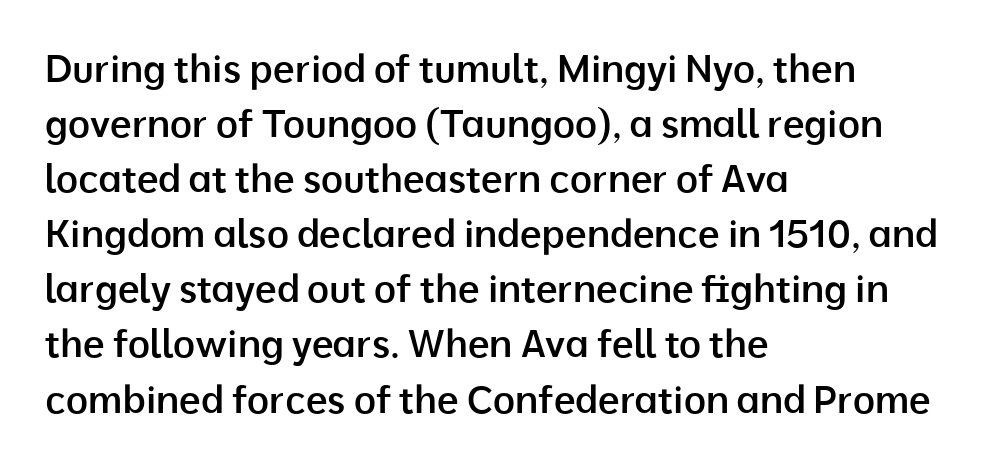
Q: Is the text bold? A: Semi-bold.
Q: Is the text italic (slanted)? A: No, it is upright.
Q: Is the typeface a serif or a sans-serif typeface? A: Sans-serif.
Q: Is the text underlined? A: No.
Q: How is the paragraph aligned? A: Left-aligned.
Q: Is the spacing between letters normal or unusually wide? A: Normal.
Q: Is the spacing between lines tight, normal or loose? A: Normal.
Q: Width (condensed, normal, or wide)? A: Normal.
Q: Stroke contrast? A: Low.
Q: x-height? A: Medium.
Q: Monospaced? A: No.
